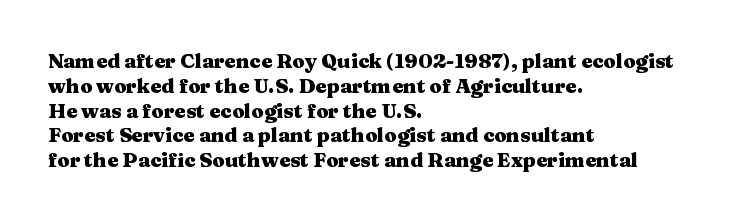
Line starts are locked; line ends wander. Tracking value appears to be zero — textbook default spacing. Style check: upright. Rule under the text: the space is simply empty. Heavy-handed strokes throughout: this text is bold.
